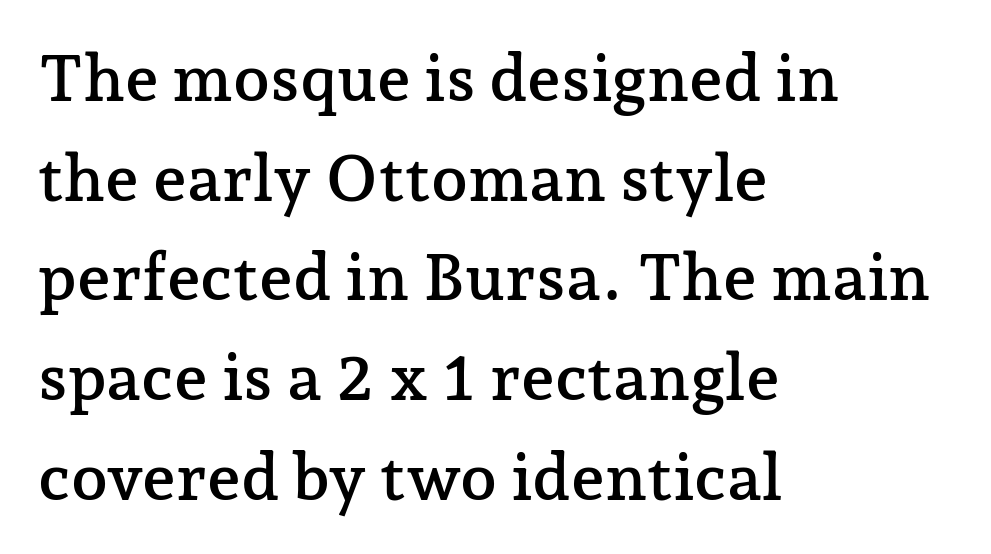
Q: Is the text italic (slanted)? A: No, it is upright.
Q: Is the typeface a serif or a sans-serif typeface? A: Serif.
Q: Is the text underlined? A: No.
Q: How is the paragraph aligned? A: Left-aligned.
Q: Is the spacing between letters normal or unusually wide? A: Normal.
Q: Is the spacing between lines tight, normal or loose? A: Normal.
Q: Width (condensed, normal, or wide)? A: Normal.
Q: Stroke contrast? A: Low.
Q: x-height? A: Medium.
Q: Monospaced? A: No.
